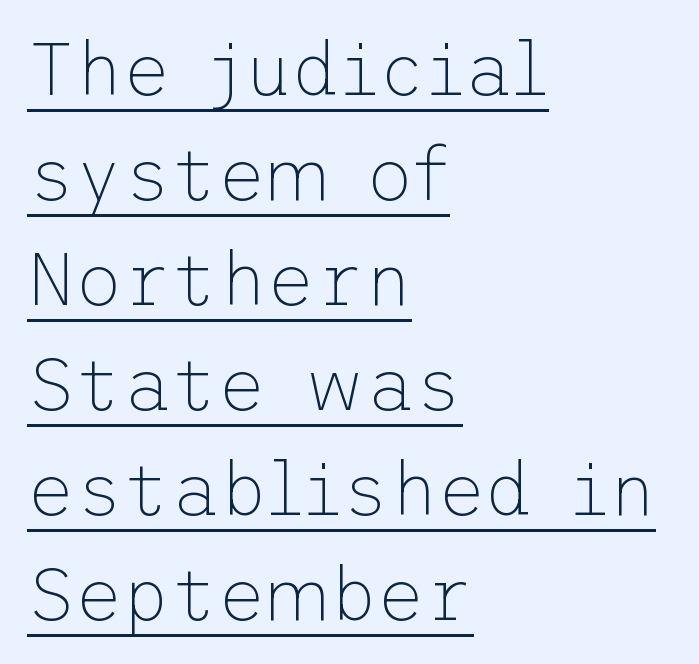
Q: Is the text bold? A: No.
Q: Is the text italic (slanted)? A: No, it is upright.
Q: Is the typeface a serif or a sans-serif typeface? A: Sans-serif.
Q: Is the text underlined? A: Yes.
Q: How is the paragraph aligned? A: Left-aligned.
Q: Is the spacing between letters normal or unusually wide? A: Normal.
Q: Is the spacing between lines tight, normal or loose? A: Normal.
Q: Width (condensed, normal, or wide)? A: Normal.
Q: Stroke contrast? A: Low.
Q: x-height? A: Medium.
